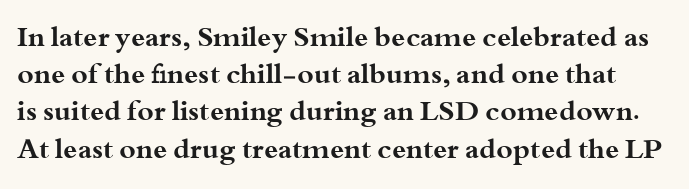
Q: Is the text bold? A: Yes.
Q: Is the text italic (slanted)? A: No, it is upright.
Q: Is the typeface a serif or a sans-serif typeface? A: Serif.
Q: Is the text underlined? A: No.
Q: Is the spacing between letters normal or unusually wide? A: Normal.
Q: Is the spacing between lines tight, normal or loose? A: Normal.
Q: Width (condensed, normal, or wide)? A: Wide.
Q: Stroke contrast? A: Medium.
Q: x-height? A: Small.
Q: Monospaced? A: No.
